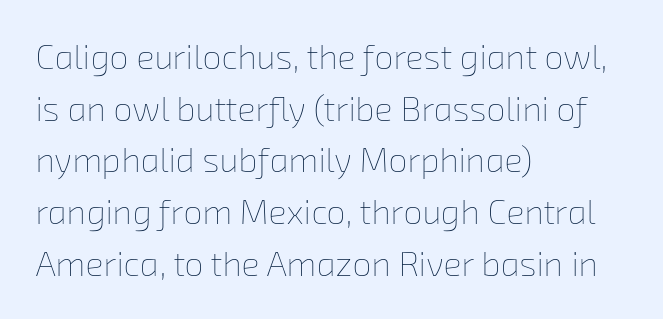
The image shows 34 px thin type; set left-aligned, normal line spacing (1.52x), normal letter spacing, not underlined; low stroke contrast and a medium x-height.
